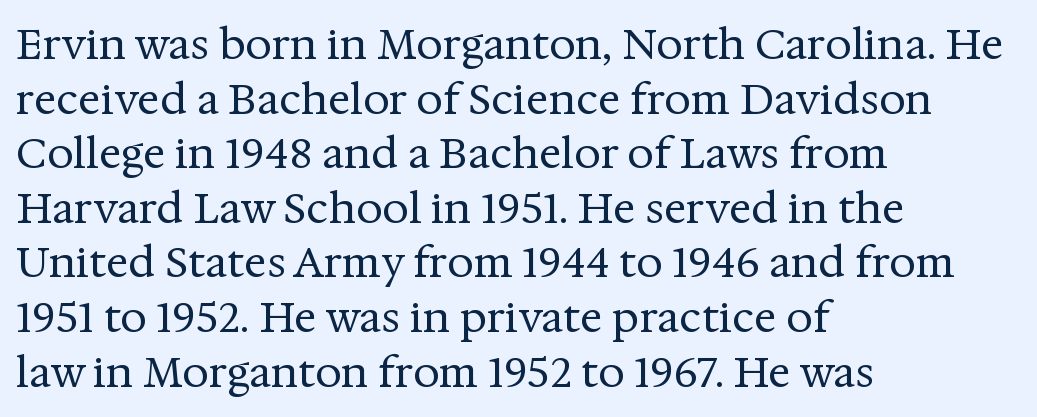
Q: Is the text bold? A: No.
Q: Is the text italic (slanted)? A: No, it is upright.
Q: Is the typeface a serif or a sans-serif typeface? A: Serif.
Q: Is the text underlined? A: No.
Q: How is the paragraph aligned? A: Left-aligned.
Q: Is the spacing between letters normal or unusually wide? A: Normal.
Q: Is the spacing between lines tight, normal or loose? A: Normal.
Q: Width (condensed, normal, or wide)? A: Normal.
Q: Stroke contrast? A: Medium.
Q: x-height? A: Medium.
Q: Monospaced? A: No.
